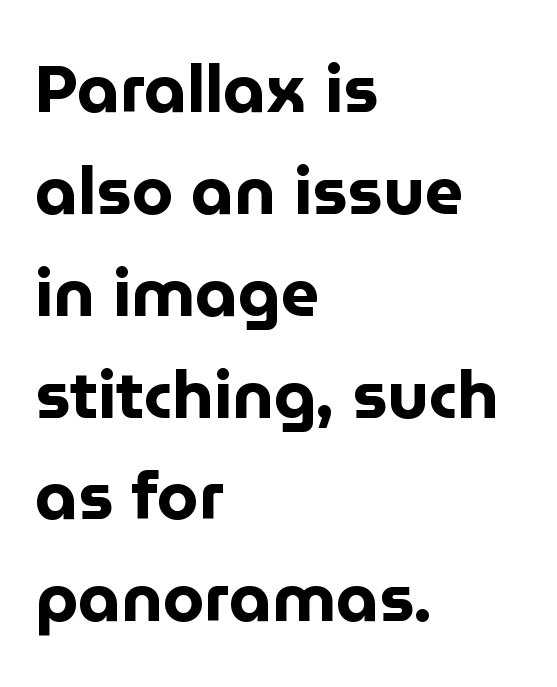
The image shows 67 px bold sans-serif type, upright; set left-aligned, normal line spacing (1.52x), normal letter spacing, not underlined; low stroke contrast and a medium x-height.
